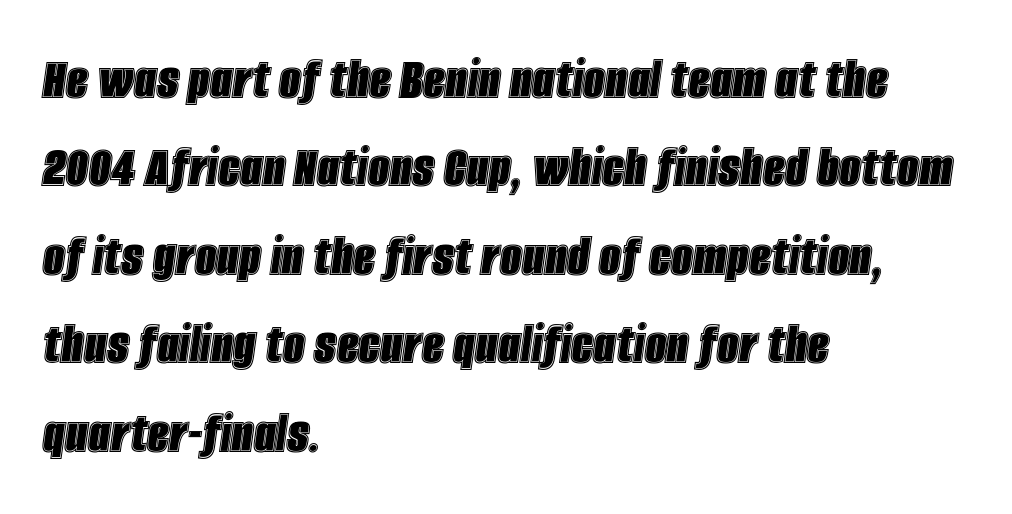
The image shows 61 px condensed type, italic (leaning right); set left-aligned, normal line spacing (1.45x), normal letter spacing, not underlined; a large x-height.
